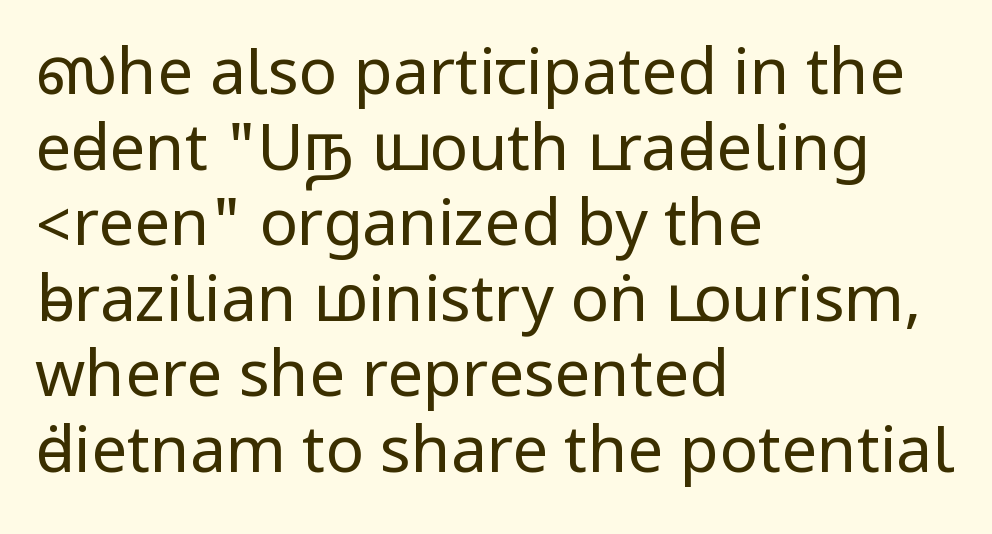
Is this a sans? Yes — the strokes have no serifs. The font's upright variant was chosen for this text. The string is rendered with underlining switched off. Caption: standard tracking, unaltered. Think standard paragraph weight, or any step lighter than that.
